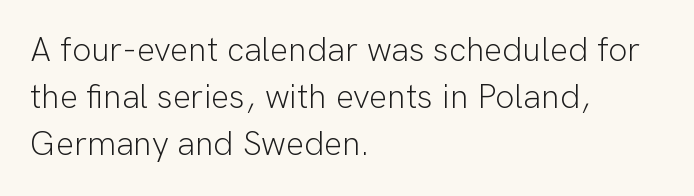
The image shows 34 px light sans-serif type, upright; set left-aligned, normal line spacing (1.38x), normal letter spacing, not underlined; low stroke contrast and a medium x-height.
